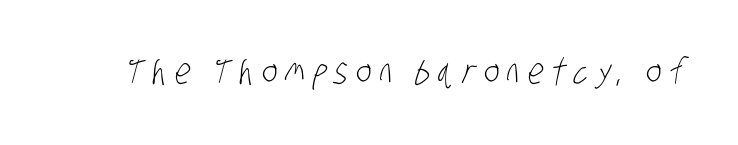
Varying glyph widths throughout — classic text-font behaviour. Display-style spreading of the glyphs; the letterfit is very open. The strip under each line holds only bare page. In terms of letterform style, serifs are entirely absent.
